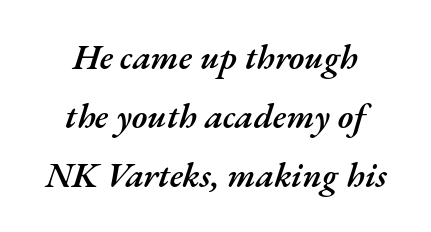
Q: Is the text bold? A: Semi-bold.
Q: Is the text italic (slanted)? A: Yes, it leans right by about 17 degrees.
Q: Is the text underlined? A: No.
Q: How is the paragraph aligned? A: Centered.
Q: Is the spacing between letters normal or unusually wide? A: Normal.
Q: Is the spacing between lines tight, normal or loose? A: Normal.
Q: Width (condensed, normal, or wide)? A: Normal.
Q: Stroke contrast? A: Medium.
Q: x-height? A: Small.
Q: Monospaced? A: No.
